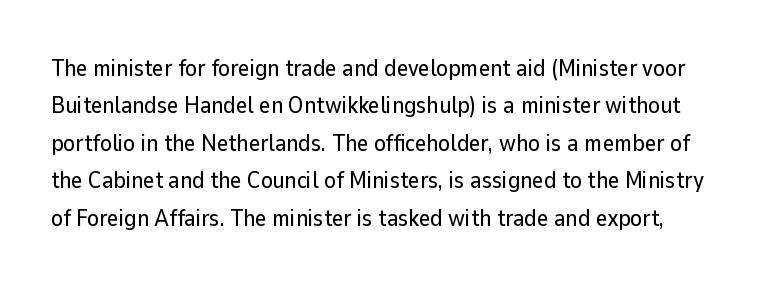
{"italic": "no", "underline": "no", "line_spacing": "normal", "line_spacing_ratio": 1.56, "letter_spacing": "normal", "letter_spacing_em": 0.0, "glyph_px": 24}
